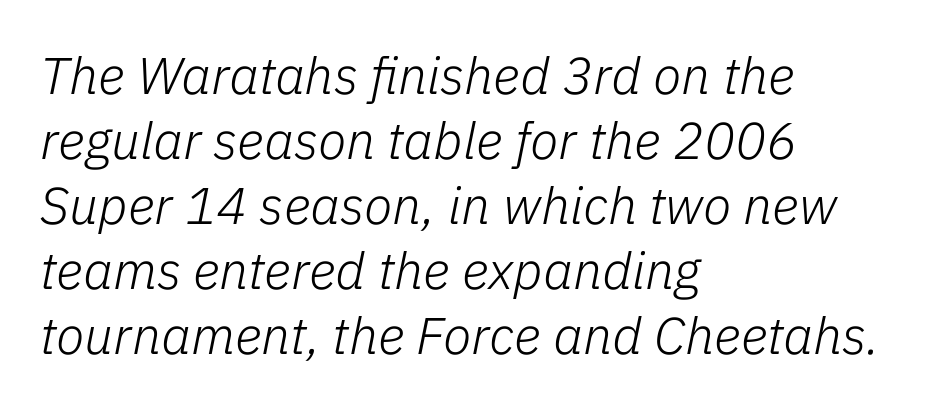
The image shows 52 px light type, italic (leaning right); set left-aligned, normal line spacing (1.25x), normal letter spacing, not underlined; low stroke contrast and a medium x-height.
